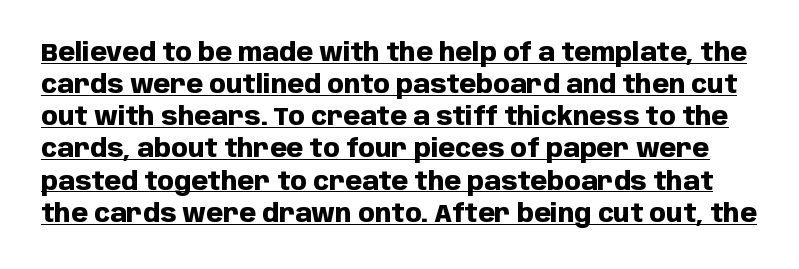
The sample's only ornament is a line tracing under the words. Baseline-to-baseline distance is the conventional proportion of letter height. Pretty heavy lettering here — definitely bold. Students, note that the glyphs here touch the page at normal intervals. Every stem runs plumb, perpendicular to the baseline.
